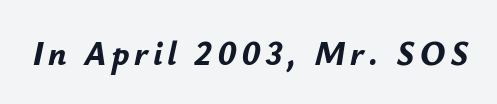
The image shows 34 px bold type, italic (leaning right); set not underlined; low stroke contrast and a small x-height.
